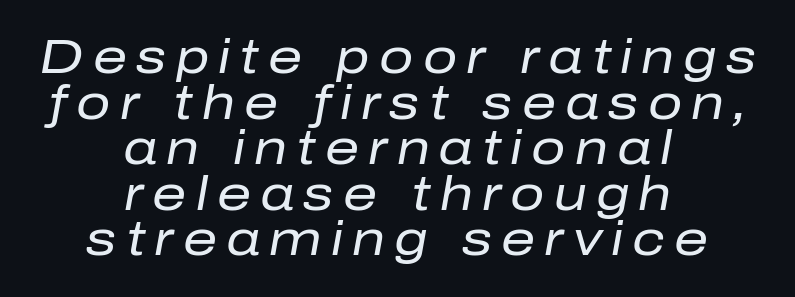
Spacing verdict: proportional, widths tailored to each character. Each row of text sits above clean, open space. Centered paragraph, ragged on both sides. Compared with typical paragraphs, the rows here are closer together.
